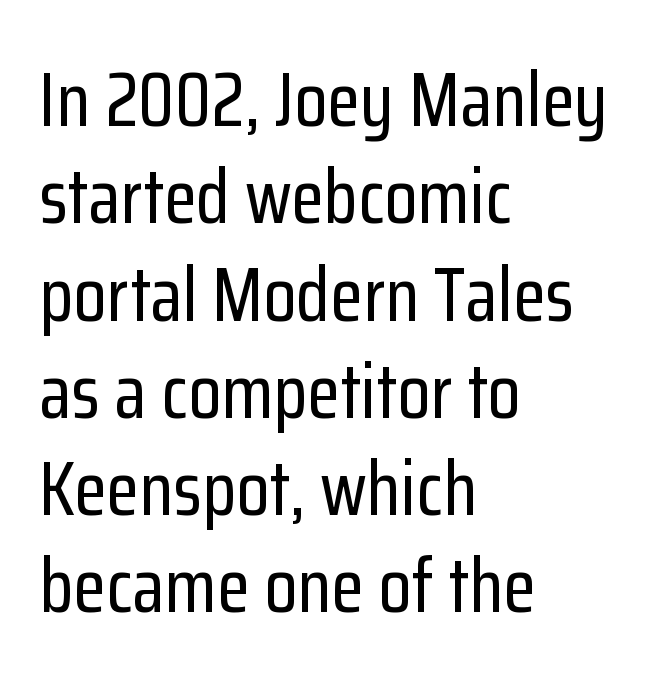
Q: Is the text italic (slanted)? A: No, it is upright.
Q: Is the typeface a serif or a sans-serif typeface? A: Sans-serif.
Q: Is the text underlined? A: No.
Q: How is the paragraph aligned? A: Left-aligned.
Q: Is the spacing between letters normal or unusually wide? A: Normal.
Q: Is the spacing between lines tight, normal or loose? A: Normal.
Q: Width (condensed, normal, or wide)? A: Condensed.
Q: Stroke contrast? A: Low.
Q: x-height? A: Medium.
Q: Monospaced? A: No.
